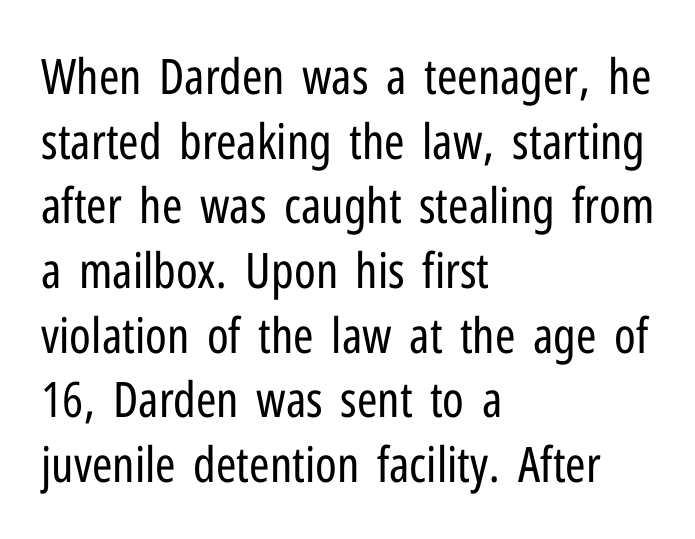
The passage shown has conventional tracking throughout. Think of a printed novel: that variable character pitch is what you see here. Each line starts at the same left margin while the right side varies. Honestly, the row spacing looks completely unremarkable. The font family rendered here belongs to the sans-serif group.
